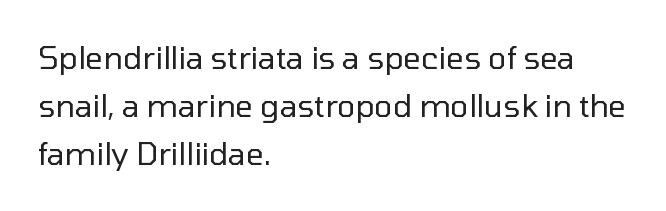
Q: Is the text bold? A: No.
Q: Is the text italic (slanted)? A: No, it is upright.
Q: Is the typeface a serif or a sans-serif typeface? A: Sans-serif.
Q: Is the text underlined? A: No.
Q: How is the paragraph aligned? A: Left-aligned.
Q: Is the spacing between letters normal or unusually wide? A: Normal.
Q: Is the spacing between lines tight, normal or loose? A: Normal.
Q: Width (condensed, normal, or wide)? A: Normal.
Q: Stroke contrast? A: Low.
Q: x-height? A: Medium.
Q: Monospaced? A: No.
